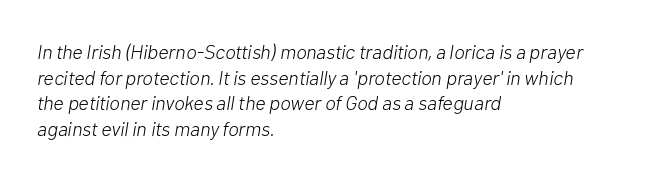
{"italic": "yes", "lean": "right", "slant_degrees": 10, "bold": "no", "underline": "no", "align": "left", "line_spacing": "normal", "line_spacing_ratio": 1.28, "letter_spacing": "normal", "letter_spacing_em": 0.0, "glyph_px": 20}
